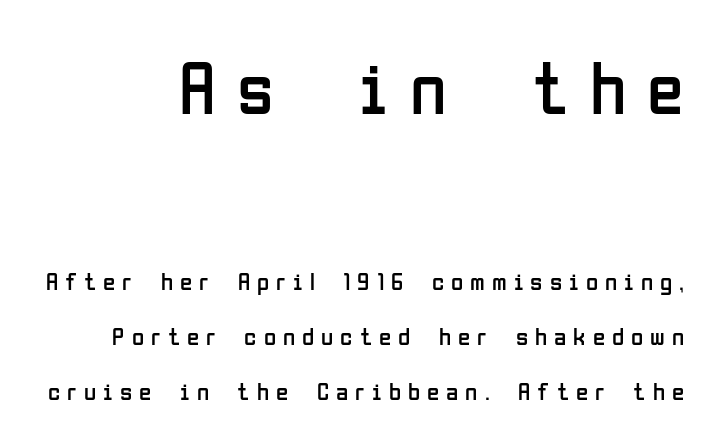
Q: Is the text bold? A: No.
Q: Is the text italic (slanted)? A: No, it is upright.
Q: Is the typeface a serif or a sans-serif typeface? A: Sans-serif.
Q: Is the text underlined? A: No.
Q: How is the paragraph aligned? A: Right-aligned.
Q: Is the spacing between letters normal or unusually wide? A: Unusually wide.
Q: Is the spacing between lines tight, normal or loose? A: Loose.
Q: Which block of text is set in a larger size, the first (top) or the second (bottom)? A: The first (top) one.
Q: Width (condensed, normal, or wide)? A: Condensed.
Q: Stroke contrast? A: Low.
Q: x-height? A: Medium.
Q: Monospaced? A: No.
